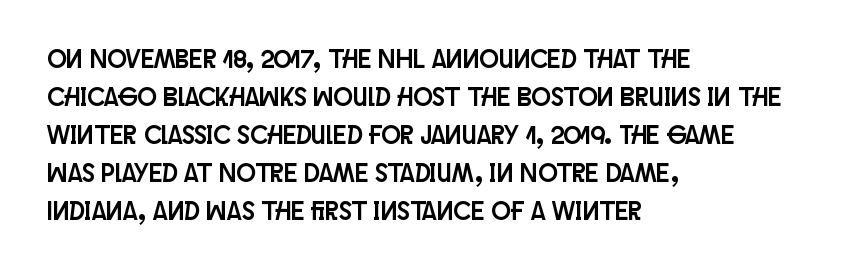
The image shows 26 px text type, upright; set left-aligned, normal line spacing (1.46x), normal letter spacing, not underlined.
